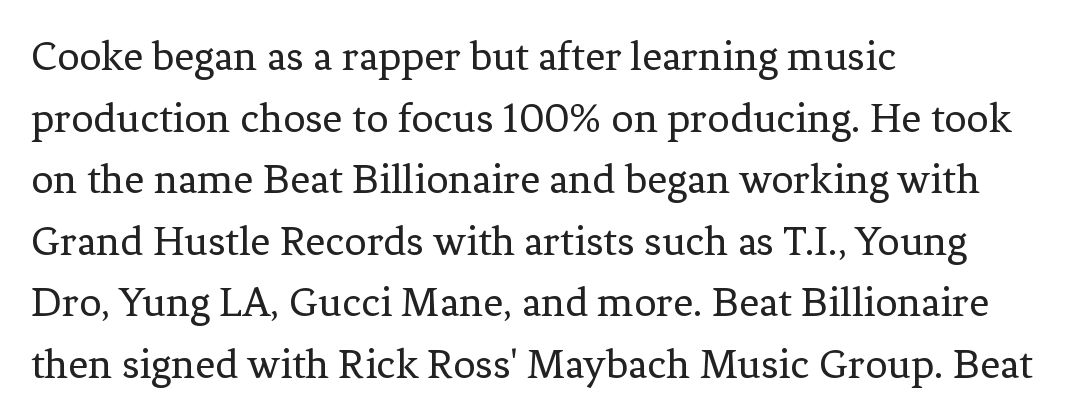
Q: Is the text bold? A: No.
Q: Is the text italic (slanted)? A: No, it is upright.
Q: Is the typeface a serif or a sans-serif typeface? A: Serif.
Q: Is the text underlined? A: No.
Q: How is the paragraph aligned? A: Left-aligned.
Q: Is the spacing between letters normal or unusually wide? A: Normal.
Q: Is the spacing between lines tight, normal or loose? A: Normal.
Q: Width (condensed, normal, or wide)? A: Normal.
Q: Stroke contrast? A: Low.
Q: x-height? A: Medium.
Q: Monospaced? A: No.
